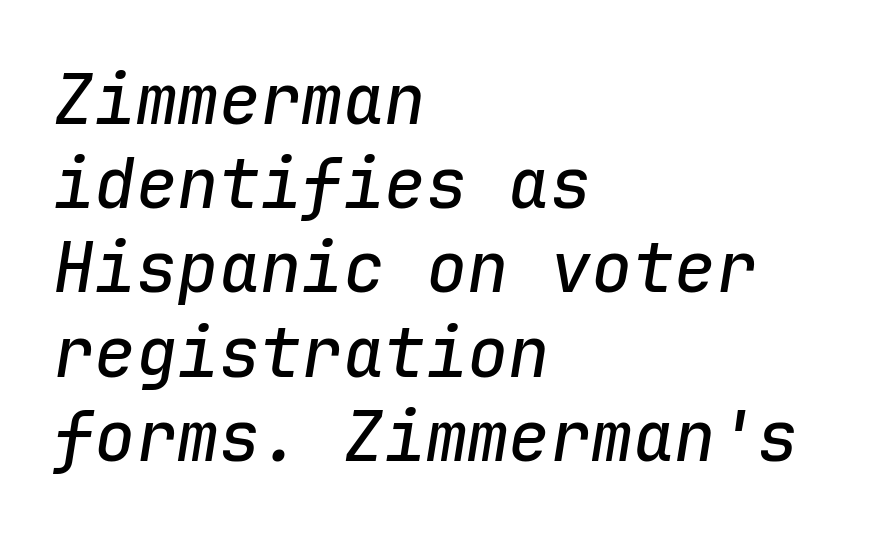
{"italic": "yes", "lean": "right", "slant_degrees": 9, "width": "normal", "stroke_contrast": "low", "x_height": "medium", "monospaced": "yes", "underline": "no", "align": "left", "line_spacing_ratio": 1.22, "letter_spacing": "normal", "letter_spacing_em": 0.0, "glyph_px": 69}
